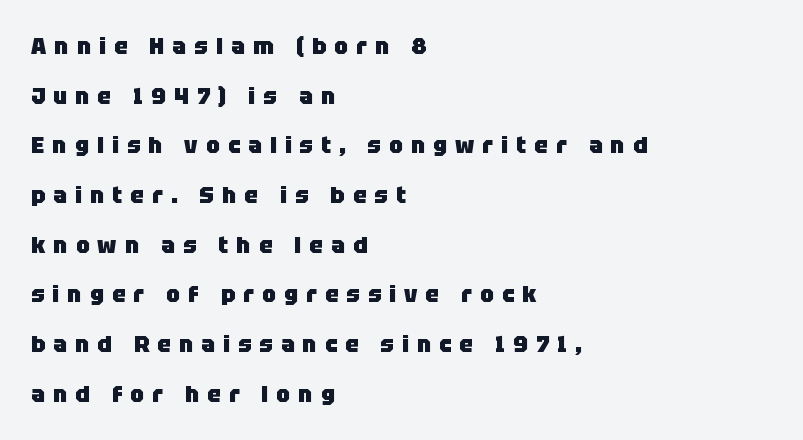
The image shows 23 px bold type, upright; set left-aligned, loose line spacing (2.16x), unusually wide letter spacing (+0.35 em), not underlined.
